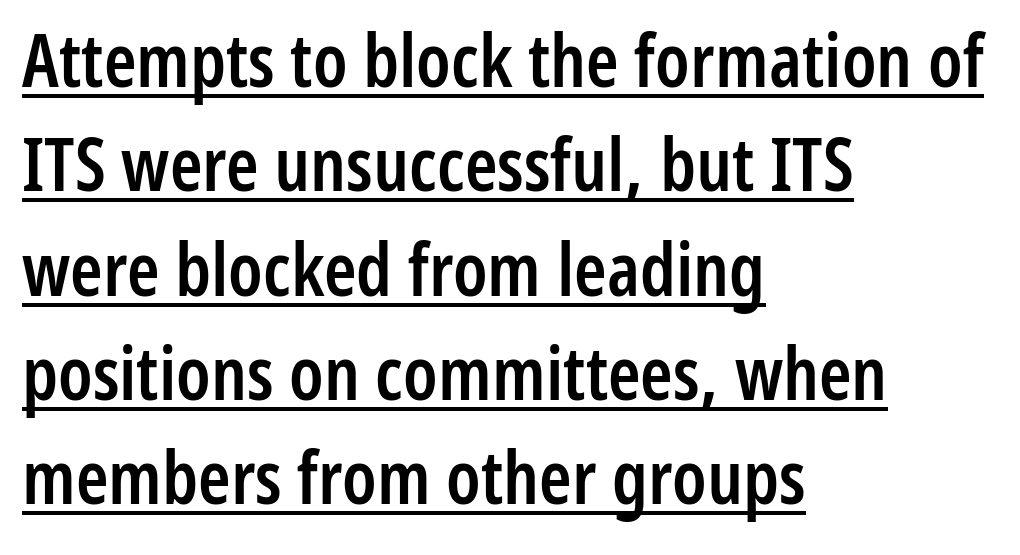
Unlike italic type, these characters show no tilt at all. These words are printed semibold, heavier than regular yet not bold. The passage shown has conventional tracking throughout. Do the characters align in a grid? No, the font is proportional. The rendering uses a moderate line-height, typical for paragraphs. This rendering uses left alignment, leaving the right contour irregular.
